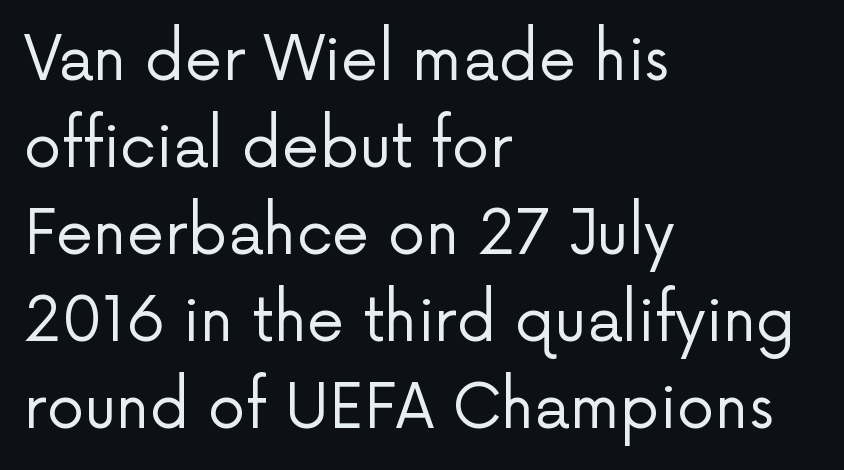
Q: Is the text bold? A: No.
Q: Is the text italic (slanted)? A: No, it is upright.
Q: Is the typeface a serif or a sans-serif typeface? A: Sans-serif.
Q: Is the text underlined? A: No.
Q: How is the paragraph aligned? A: Left-aligned.
Q: Is the spacing between letters normal or unusually wide? A: Normal.
Q: Is the spacing between lines tight, normal or loose? A: Normal.
Q: Width (condensed, normal, or wide)? A: Normal.
Q: Stroke contrast? A: Low.
Q: x-height? A: Medium.
Q: Monospaced? A: No.
